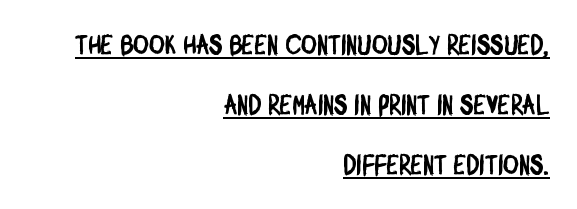
One glance says open: line gaps are wider than usual. Short and long lines alike share a common ending point at right. The rendered words wear a rule along their underside. A typesetter would call this zero additional tracking.
